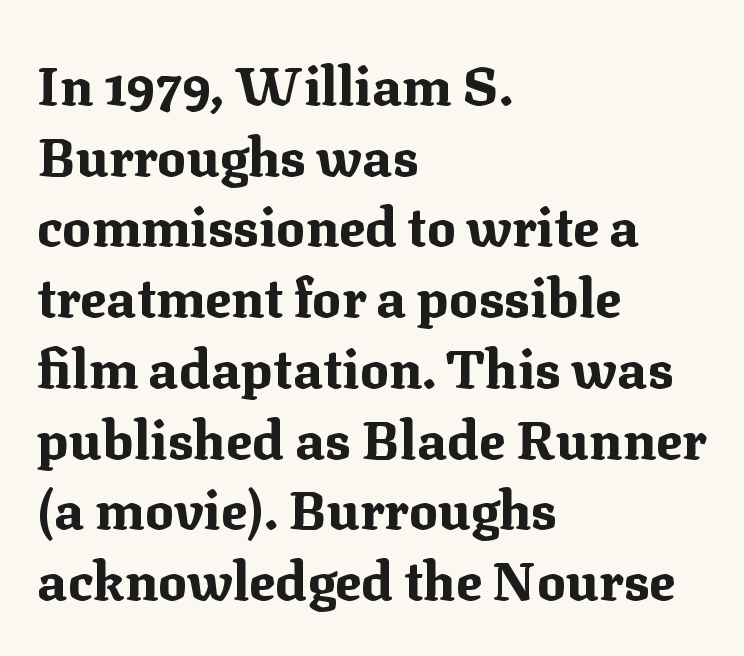
The image shows 54 px bold serif type, upright; set left-aligned, normal line spacing (1.31x), normal letter spacing, not underlined; medium stroke contrast and a medium x-height.
